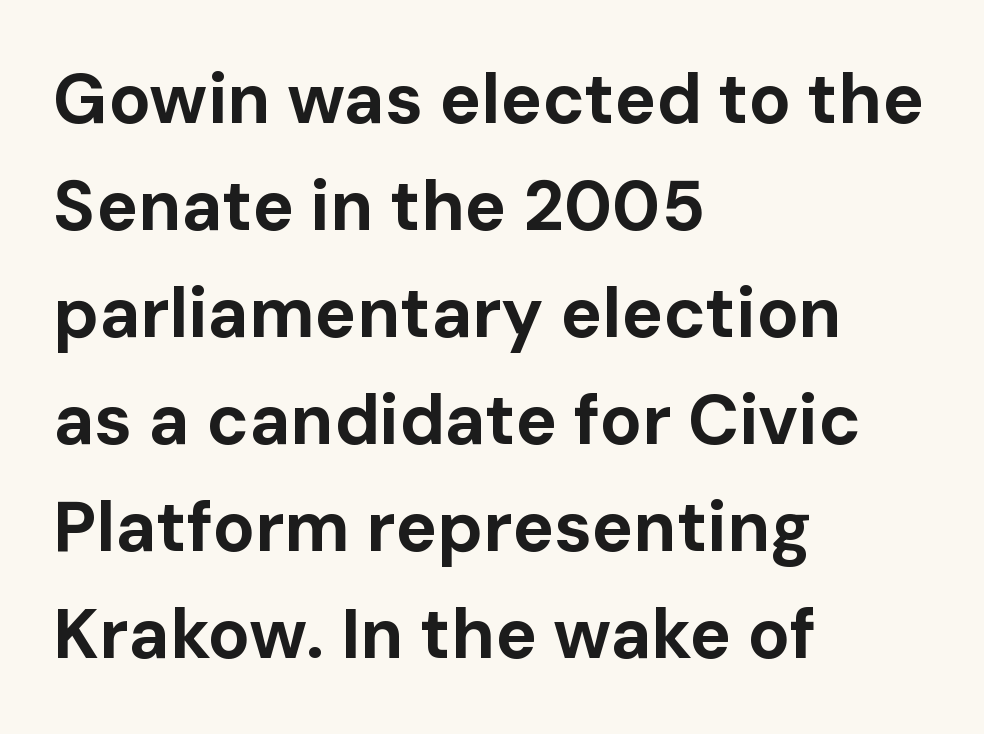
{"serif": "no", "italic": "no", "bold": "yes", "weight": "bold", "width": "normal", "stroke_contrast": "low", "x_height": "medium", "monospaced": "no", "underline": "no", "align": "left", "line_spacing": "normal", "line_spacing_ratio": 1.53, "letter_spacing": "normal", "letter_spacing_em": 0.0, "glyph_px": 70}
